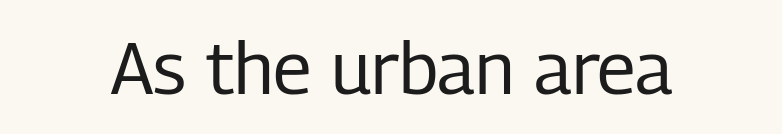
{"serif": "no", "italic": "no", "bold": "no", "weight": "regular", "width": "condensed", "stroke_contrast": "low", "x_height": "medium", "monospaced": "no", "underline": "no", "letter_spacing": "normal", "letter_spacing_em": 0.0, "glyph_px": 73}
